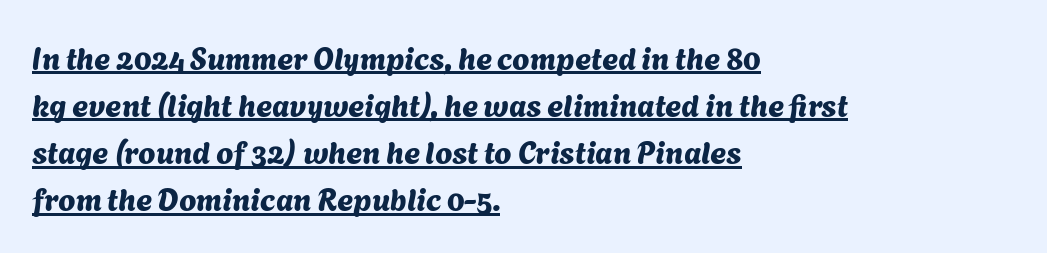
{"serif": "no", "width": "normal", "stroke_contrast": "medium", "x_height": "medium", "monospaced": "no", "underline": "yes", "align": "left", "line_spacing": "normal", "line_spacing_ratio": 1.52, "letter_spacing": "normal", "letter_spacing_em": 0.0, "glyph_px": 31}
